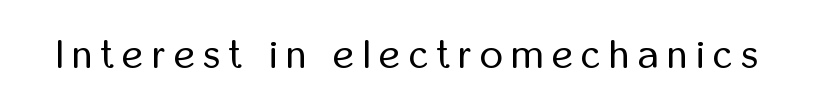
Weight class: somewhere from thin through regular. No italicization has been applied; the sample stays upright. Type without underlining. Think of a printed novel: that variable character pitch is what you see here. The characters display no serif detailing; their extremities are plain.
